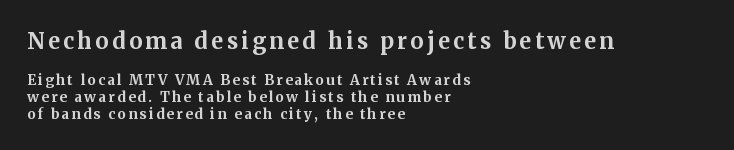
Emphasis by weight is at full strength: bold. Tall strokes in this sample are plumb rather than angled. Check under the words: just untouched page. Size hierarchy here favors the leading block over the trailing one.
